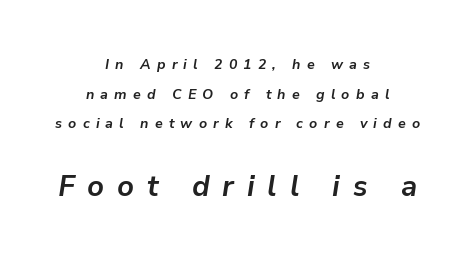
Q: Is the text bold? A: Yes.
Q: Is the text italic (slanted)? A: Yes, it leans right by about 9 degrees.
Q: Is the text underlined? A: No.
Q: How is the paragraph aligned? A: Centered.
Q: Is the spacing between letters normal or unusually wide? A: Unusually wide.
Q: Is the spacing between lines tight, normal or loose? A: Loose.
Q: Which block of text is set in a larger size, the first (top) or the second (bottom)? A: The second (bottom) one.
Q: Width (condensed, normal, or wide)? A: Normal.
Q: Stroke contrast? A: Low.
Q: x-height? A: Medium.
Q: Monospaced? A: No.
